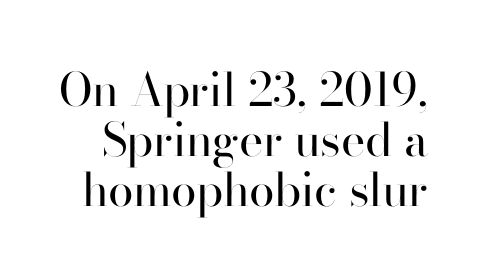
Here the glyphs are tracked normally, forming tight word shapes. Note the varied advance widths — an 'i' is clearly narrower than an 'm'. If you drew a line through each stem, it would be perfectly vertical. Serif or sans? Sans — the stroke terminals are bare. Ink coverage per letter is moderate at most.
